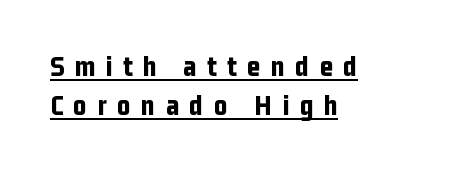
The image shows 29 px bold, condensed sans-serif type, upright; set left-aligned, normal line spacing (1.36x), unusually wide letter spacing (+0.36 em), underlined; low stroke contrast and a medium x-height.
